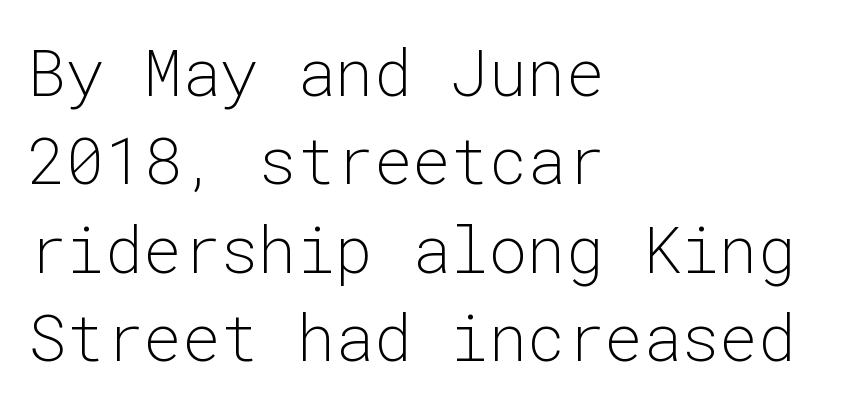
The image shows 64 px light sans-serif type, upright, monospaced; set left-aligned, normal line spacing (1.38x), normal letter spacing, not underlined; low stroke contrast and a medium x-height.
